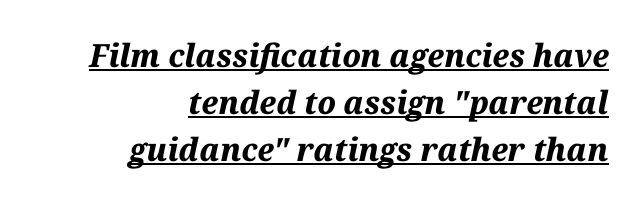
Casual observation: everything's shoved over to the right. The designer left line spacing at the default. The rendering uses natural spacing where letterforms have individual widths. Quick note: italic. The face used here is rendered with its standard letterfit. Emphasis by weight is at full strength: bold.
